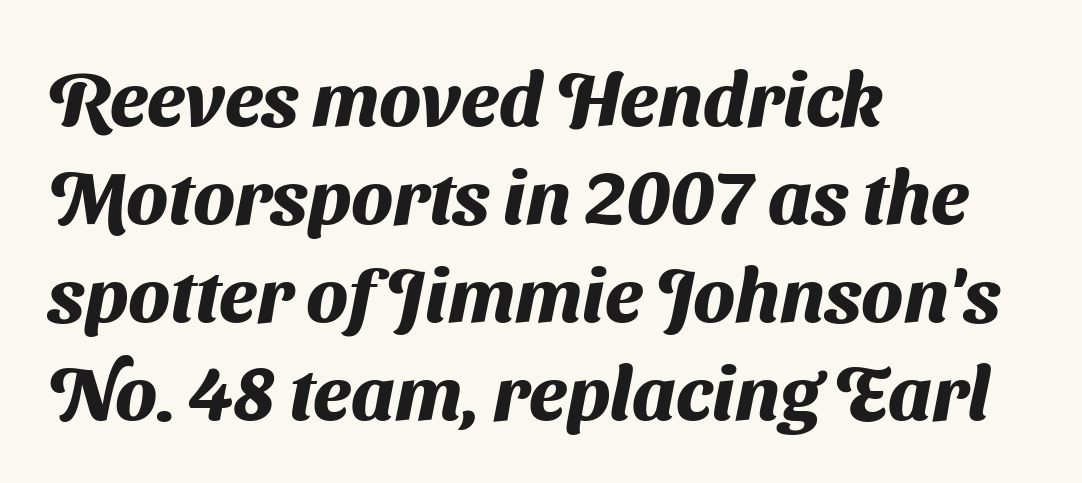
Does the type have serifs? No, each stem ends abruptly. Default kerning and tracking; the words read as compact shapes. Where is the straight margin? On the left. Heavy, bold letterforms.
